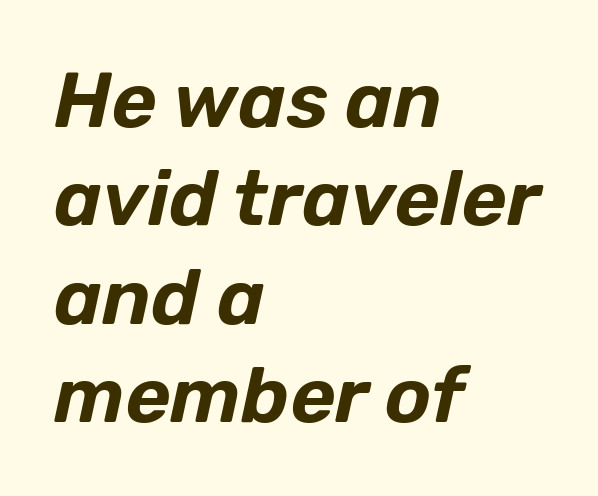
Look at the tracking — it's just the regular setting, nothing added. In terms of leading, this rendering sits right in the middle. Note the varied advance widths — an 'i' is clearly narrower than an 'm'. Type without underlining. Looking at the ascenders, they clearly lean. The text block is weighted toward the left margin, trailing off unevenly rightward.
